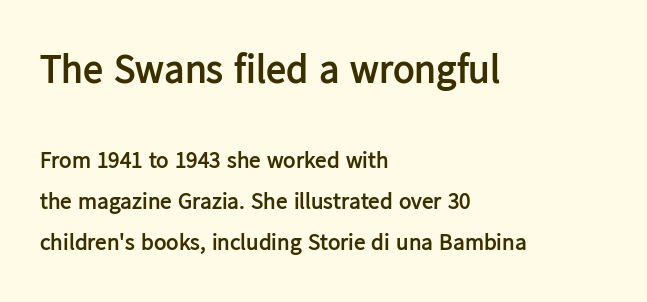
The image shows 40 px semibold sans-serif type, upright; set left-aligned, line spacing 1.79x, normal letter spacing, not underlined; the first (top) block is 1.74x larger; low stroke contrast and a medium x-height.
